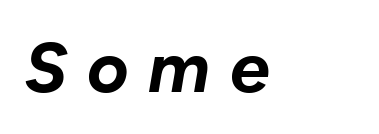
{"italic": "yes", "lean": "right", "slant_degrees": 10, "bold": "yes", "weight": "bold", "width": "normal", "stroke_contrast": "low", "x_height": "medium", "monospaced": "no", "underline": "no", "align": "left", "letter_spacing": "wide", "letter_spacing_em": 0.28, "glyph_px": 71}
